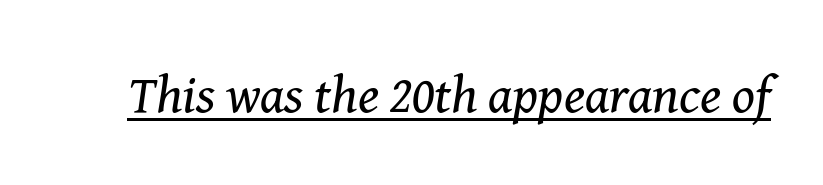
Serif or sans? Serif — the stroke terminals have little feet. Varying glyph widths throughout — classic text-font behaviour. Is the letter spacing exaggerated? No — it looks like the ordinary default. Summary of weight: not heavy and not bold.
